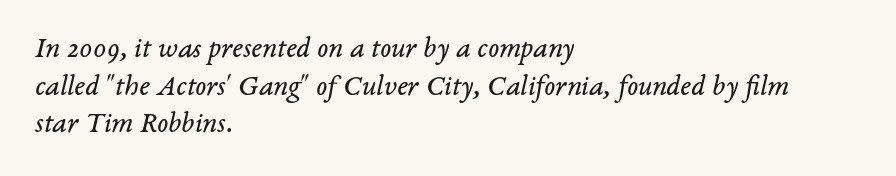
{"serif": "yes", "italic": "yes", "lean": "right", "slant_degrees": 14, "bold": "no", "weight": "regular", "width": "normal", "stroke_contrast": "low", "x_height": "medium", "monospaced": "no", "underline": "no", "align": "left", "line_spacing": "normal", "line_spacing_ratio": 1.3, "letter_spacing": "normal", "letter_spacing_em": 0.0, "glyph_px": 29}
